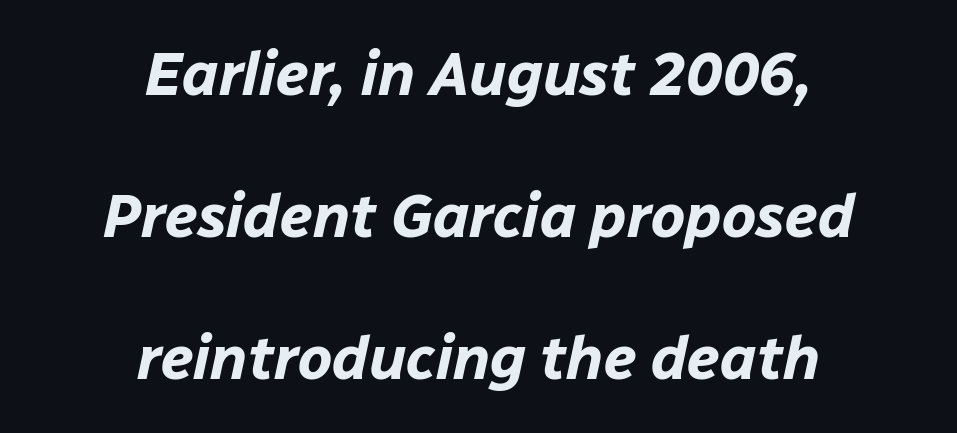
The image shows 61 px bold type, italic (leaning right); set centered, loose line spacing (2.33x), normal letter spacing, not underlined; low stroke contrast and a medium x-height.
